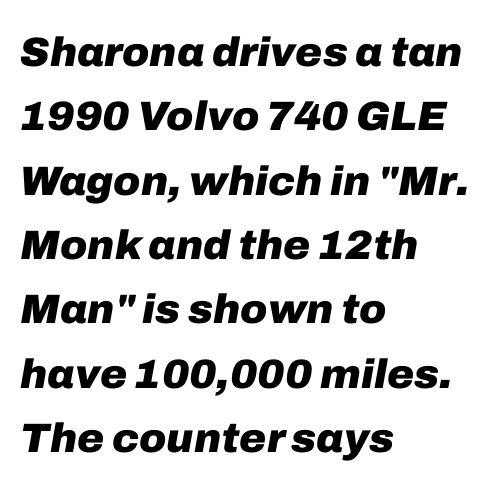
{"italic": "yes", "lean": "right", "slant_degrees": 10, "bold": "yes", "weight": "heavy", "width": "normal", "stroke_contrast": "low", "x_height": "medium", "monospaced": "no", "underline": "no", "align": "left", "line_spacing": "normal", "line_spacing_ratio": 1.57, "letter_spacing": "normal", "letter_spacing_em": 0.0, "glyph_px": 41}
